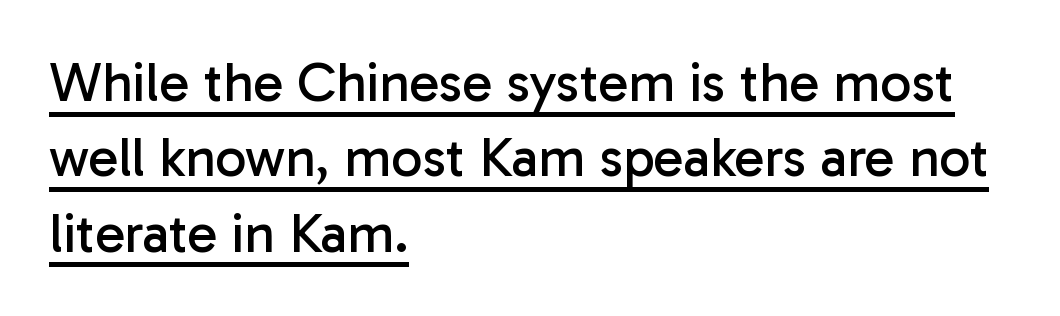
{"serif": "no", "italic": "no", "bold": "no", "weight": "regular", "width": "normal", "stroke_contrast": "low", "x_height": "medium", "monospaced": "no", "underline": "yes", "align": "left", "line_spacing": "normal", "line_spacing_ratio": 1.37, "letter_spacing": "normal", "letter_spacing_em": 0.0, "glyph_px": 55}
